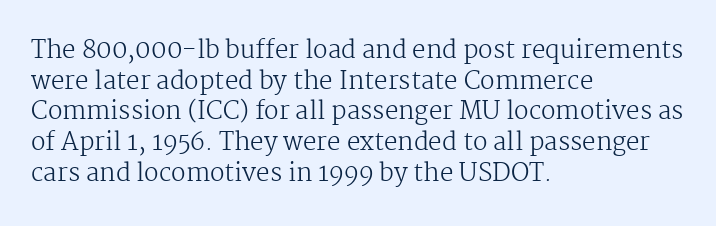
Q: Is the text bold? A: No.
Q: Is the text italic (slanted)? A: No, it is upright.
Q: Is the text underlined? A: No.
Q: How is the paragraph aligned? A: Left-aligned.
Q: Is the spacing between letters normal or unusually wide? A: Normal.
Q: Is the spacing between lines tight, normal or loose? A: Normal.
